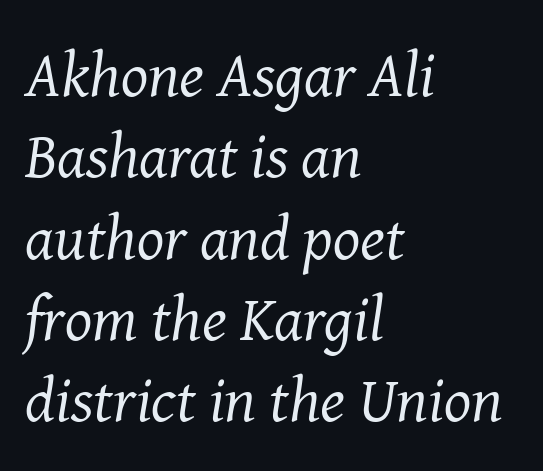
Q: Is the text bold? A: No.
Q: Is the text italic (slanted)? A: Yes, it leans right by about 8 degrees.
Q: Is the typeface a serif or a sans-serif typeface? A: Serif.
Q: Is the text underlined? A: No.
Q: How is the paragraph aligned? A: Left-aligned.
Q: Is the spacing between letters normal or unusually wide? A: Normal.
Q: Is the spacing between lines tight, normal or loose? A: Normal.
Q: Width (condensed, normal, or wide)? A: Normal.
Q: Stroke contrast? A: Medium.
Q: x-height? A: Medium.
Q: Monospaced? A: No.
